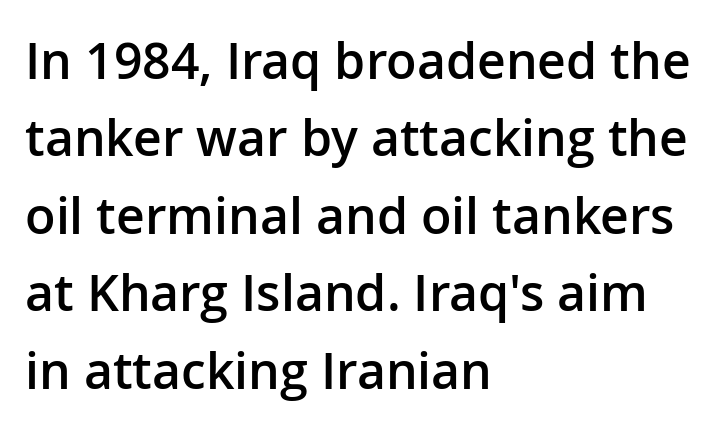
Just letters on the line, the space beneath them empty. You could not count columns in this text — the font is proportionally spaced. Each line starts at the same left margin while the right side varies. Examine the stroke ends and you'll find no serifs. Nobody touched the tracking dial on this one. Style check: upright.
